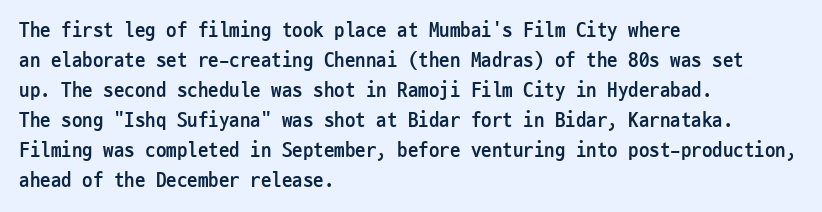
The font's upright variant was chosen for this text. These lines keep a tight, regular rhythm from letter to letter. Notice how thick the strokes are: this is what a full bold looks like. These lines sit exactly where default settings would place them.
